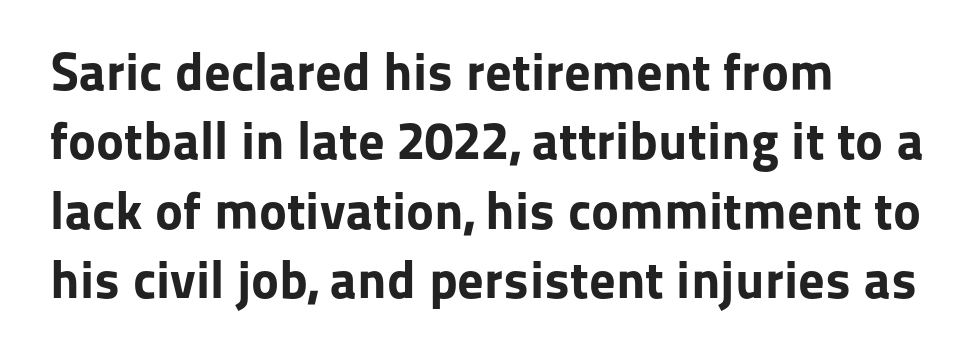
{"serif": "no", "italic": "no", "bold": "yes", "weight": "bold", "width": "normal", "stroke_contrast": "low", "x_height": "medium", "monospaced": "no", "underline": "no", "align": "left", "line_spacing": "normal", "line_spacing_ratio": 1.31, "letter_spacing": "normal", "letter_spacing_em": 0.0, "glyph_px": 53}
